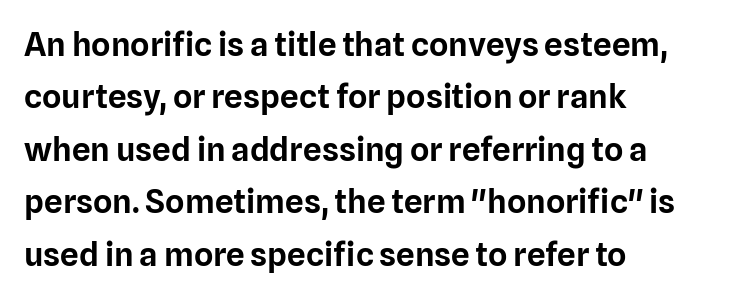
{"serif": "no", "italic": "no", "width": "normal", "stroke_contrast": "low", "x_height": "medium", "monospaced": "no", "underline": "no", "align": "left", "line_spacing": "normal", "line_spacing_ratio": 1.59, "letter_spacing": "normal", "letter_spacing_em": 0.0, "glyph_px": 33}
